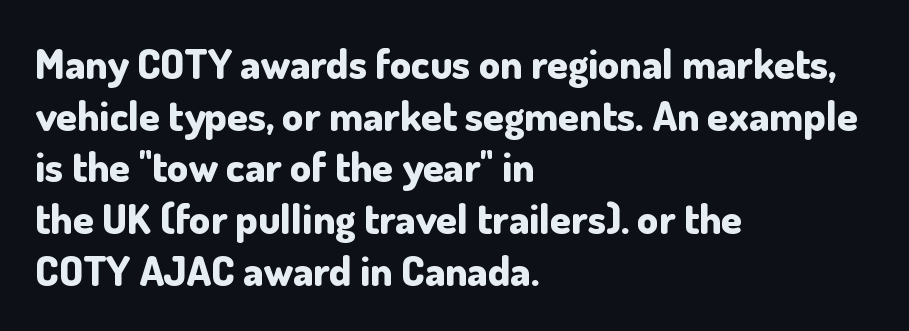
Q: Is the text bold? A: Yes.
Q: Is the text italic (slanted)? A: No, it is upright.
Q: Is the typeface a serif or a sans-serif typeface? A: Sans-serif.
Q: Is the text underlined? A: No.
Q: How is the paragraph aligned? A: Left-aligned.
Q: Is the spacing between letters normal or unusually wide? A: Normal.
Q: Width (condensed, normal, or wide)? A: Normal.
Q: Stroke contrast? A: Low.
Q: x-height? A: Small.
Q: Monospaced? A: No.
